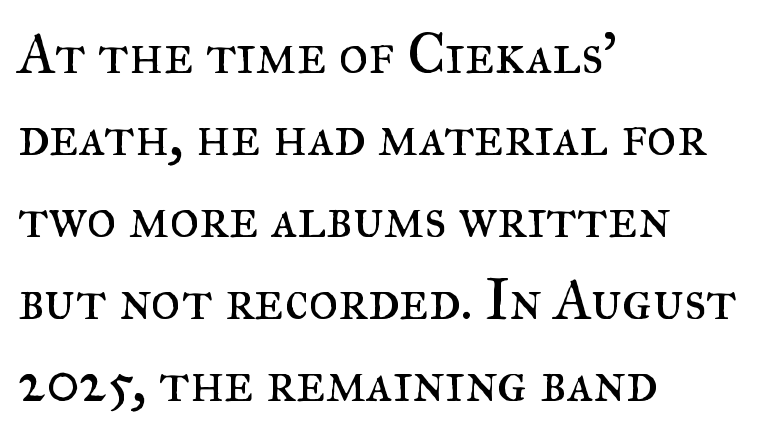
Q: Is the text bold? A: No.
Q: Is the text italic (slanted)? A: No, it is upright.
Q: Is the typeface a serif or a sans-serif typeface? A: Serif.
Q: Is the text underlined? A: No.
Q: How is the paragraph aligned? A: Left-aligned.
Q: Is the spacing between letters normal or unusually wide? A: Normal.
Q: Is the spacing between lines tight, normal or loose? A: Normal.
Q: Width (condensed, normal, or wide)? A: Normal.
Q: Stroke contrast? A: Medium.
Q: x-height? A: Small.
Q: Monospaced? A: No.
